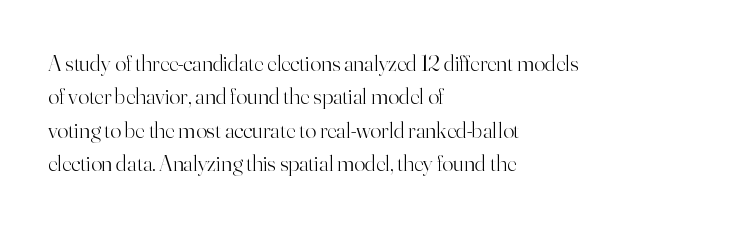
How would I describe the line gaps? Plain and ordinary. Just letters on the line, the space beneath them empty. Alignment: flush left. In terms of posture, this sample is upright.
